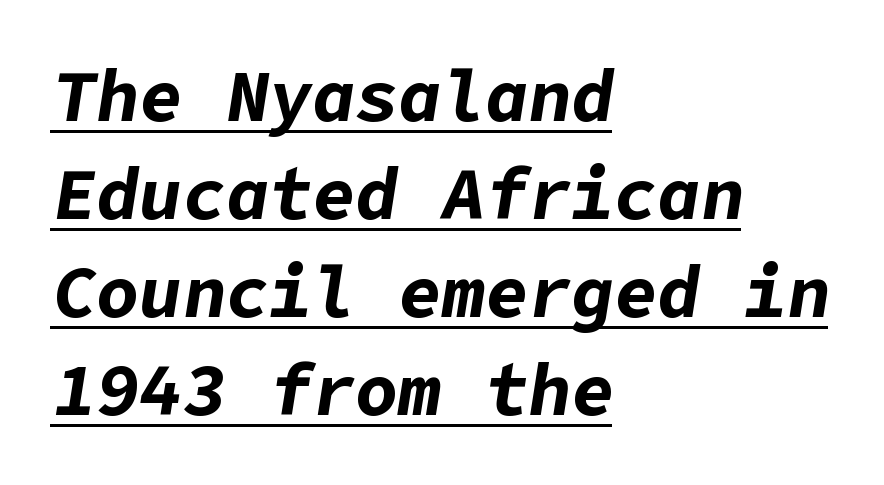
Q: Is the text bold? A: Yes.
Q: Is the text italic (slanted)? A: Yes, it leans right by about 9 degrees.
Q: Is the text underlined? A: Yes.
Q: How is the paragraph aligned? A: Left-aligned.
Q: Is the spacing between letters normal or unusually wide? A: Normal.
Q: Is the spacing between lines tight, normal or loose? A: Normal.
Q: Width (condensed, normal, or wide)? A: Normal.
Q: Stroke contrast? A: Low.
Q: x-height? A: Medium.
